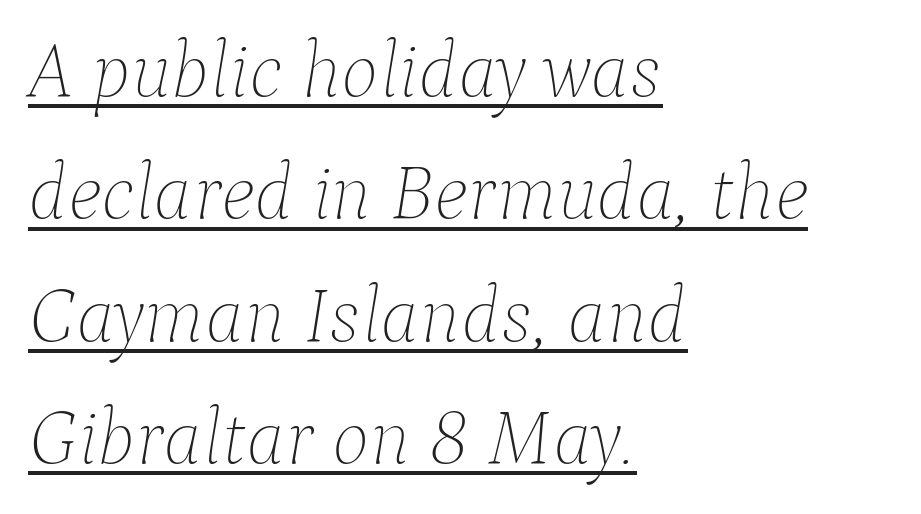
{"italic": "yes", "lean": "right", "slant_degrees": 9, "bold": "no", "weight": "thin", "width": "normal", "stroke_contrast": "low", "x_height": "medium", "monospaced": "no", "underline": "yes", "align": "left", "line_spacing": "normal", "line_spacing_ratio": 1.55, "letter_spacing": "normal", "letter_spacing_em": 0.0, "glyph_px": 79}
